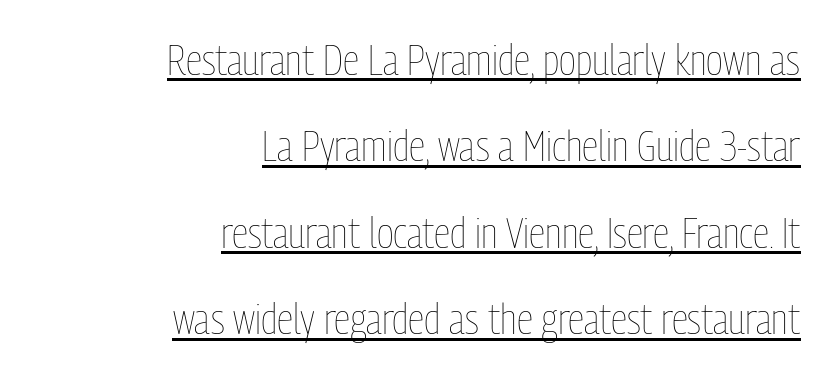
Q: Is the text bold? A: No.
Q: Is the text italic (slanted)? A: No, it is upright.
Q: Is the text underlined? A: Yes.
Q: How is the paragraph aligned? A: Right-aligned.
Q: Is the spacing between letters normal or unusually wide? A: Normal.
Q: Is the spacing between lines tight, normal or loose? A: Loose.
Q: Width (condensed, normal, or wide)? A: Condensed.
Q: Stroke contrast? A: Low.
Q: x-height? A: Medium.
Q: Monospaced? A: No.
